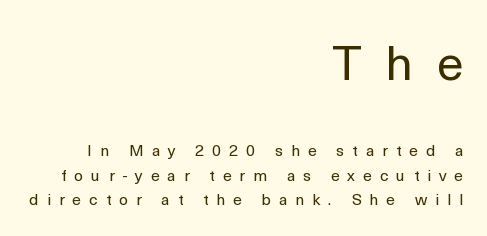
{"serif": "no", "italic": "no", "bold": "no", "weight": "regular", "width": "normal", "x_height": "medium", "monospaced": "no", "underline": "no", "align": "right", "line_spacing": "normal", "line_spacing_ratio": 1.55, "letter_spacing": "wide", "letter_spacing_em": 0.5, "larger_block": "first", "size_ratio": 3.0, "glyph_px": 48}
